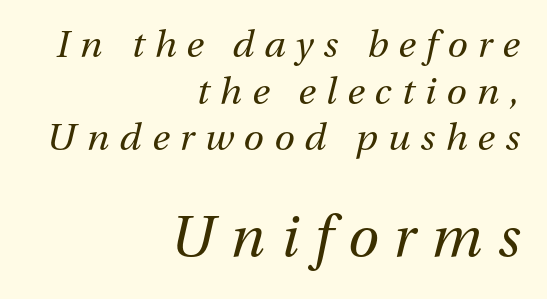
{"italic": "yes", "lean": "right", "slant_degrees": 13, "bold": "no", "weight": "regular", "width": "normal", "stroke_contrast": "medium", "x_height": "medium", "monospaced": "no", "underline": "no", "align": "right", "line_spacing": "normal", "line_spacing_ratio": 1.26, "letter_spacing": "wide", "letter_spacing_em": 0.28, "larger_block": "second", "size_ratio": 1.51, "glyph_px": 56}
